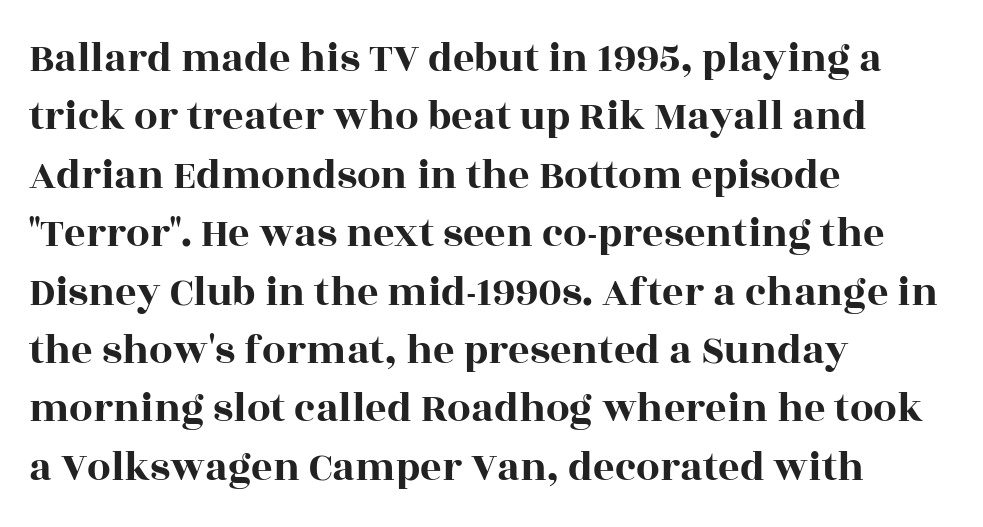
Do the characters align in a grid? No, the font is proportional. Short note: letters normally spaced. Normally led — the rows are evenly, conventionally spaced. Note: serifs present on the glyphs. The gap between lines stays unmarked.
